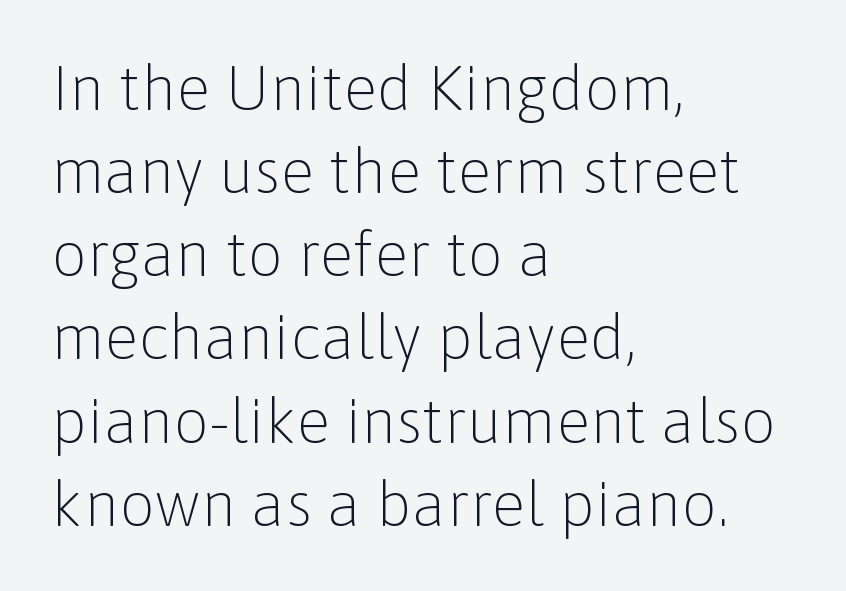
Q: Is the text bold? A: No.
Q: Is the text italic (slanted)? A: No, it is upright.
Q: Is the typeface a serif or a sans-serif typeface? A: Sans-serif.
Q: Is the text underlined? A: No.
Q: How is the paragraph aligned? A: Left-aligned.
Q: Is the spacing between letters normal or unusually wide? A: Normal.
Q: Is the spacing between lines tight, normal or loose? A: Normal.
Q: Width (condensed, normal, or wide)? A: Normal.
Q: Stroke contrast? A: Low.
Q: x-height? A: Medium.
Q: Monospaced? A: No.
